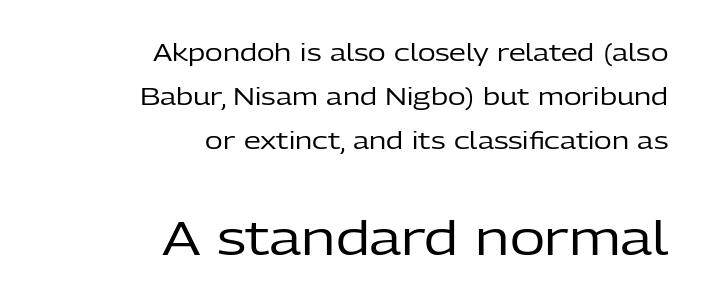
Q: Is the text bold? A: No.
Q: Is the text italic (slanted)? A: No, it is upright.
Q: Is the typeface a serif or a sans-serif typeface? A: Sans-serif.
Q: Is the text underlined? A: No.
Q: How is the paragraph aligned? A: Right-aligned.
Q: Is the spacing between letters normal or unusually wide? A: Normal.
Q: Which block of text is set in a larger size, the first (top) or the second (bottom)? A: The second (bottom) one.
Q: Width (condensed, normal, or wide)? A: Normal.
Q: Stroke contrast? A: Low.
Q: x-height? A: Medium.
Q: Monospaced? A: No.
